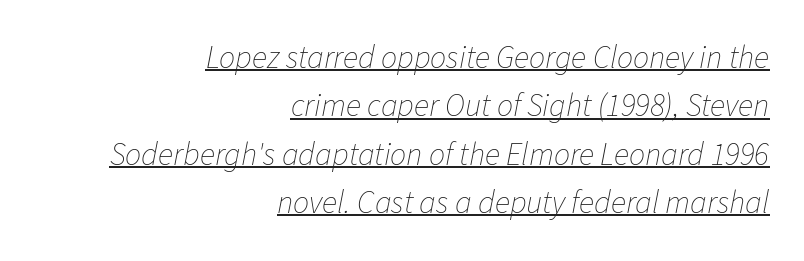
Q: Is the text bold? A: No.
Q: Is the text italic (slanted)? A: Yes, it leans right by about 11 degrees.
Q: Is the text underlined? A: Yes.
Q: How is the paragraph aligned? A: Right-aligned.
Q: Is the spacing between letters normal or unusually wide? A: Normal.
Q: Is the spacing between lines tight, normal or loose? A: Normal.
Q: Width (condensed, normal, or wide)? A: Normal.
Q: Stroke contrast? A: Low.
Q: x-height? A: Medium.
Q: Monospaced? A: No.
